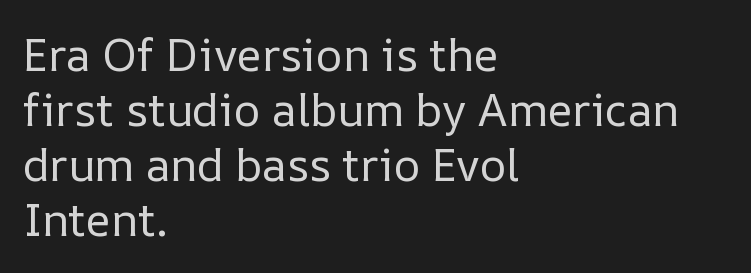
Q: Is the text bold? A: No.
Q: Is the text italic (slanted)? A: No, it is upright.
Q: Is the text underlined? A: No.
Q: How is the paragraph aligned? A: Left-aligned.
Q: Is the spacing between letters normal or unusually wide? A: Normal.
Q: Width (condensed, normal, or wide)? A: Normal.
Q: Stroke contrast? A: Low.
Q: x-height? A: Medium.
Q: Monospaced? A: No.
